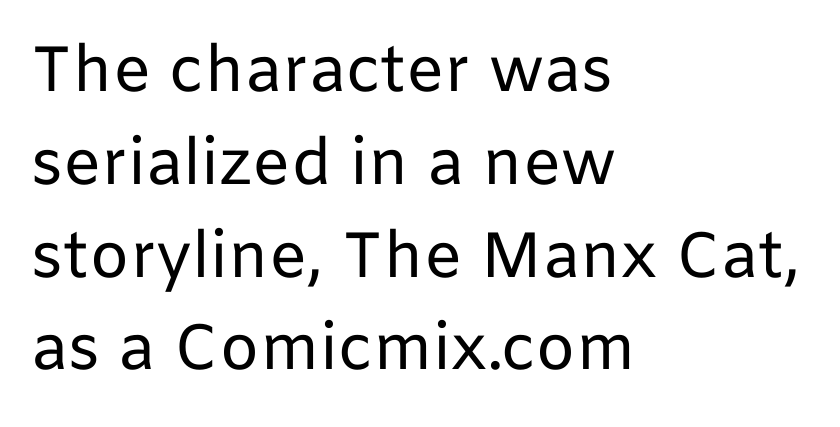
The image shows 64 px regular-weight sans-serif type, upright; set left-aligned, normal line spacing (1.45x), normal letter spacing, not underlined; low stroke contrast and a medium x-height.
